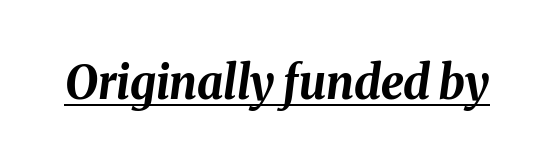
Q: Is the text bold? A: Yes.
Q: Is the text italic (slanted)? A: Yes, it leans right by about 8 degrees.
Q: Is the text underlined? A: Yes.
Q: Is the spacing between letters normal or unusually wide? A: Normal.
Q: Width (condensed, normal, or wide)? A: Normal.
Q: Stroke contrast? A: Medium.
Q: x-height? A: Medium.
Q: Monospaced? A: No.
